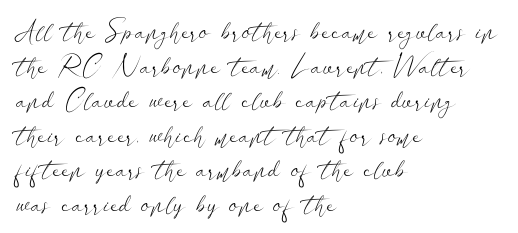
{"bold": "no", "underline": "no", "align": "left", "line_spacing": "normal", "line_spacing_ratio": 1.28, "letter_spacing": "normal", "letter_spacing_em": 0.0, "glyph_px": 27}
